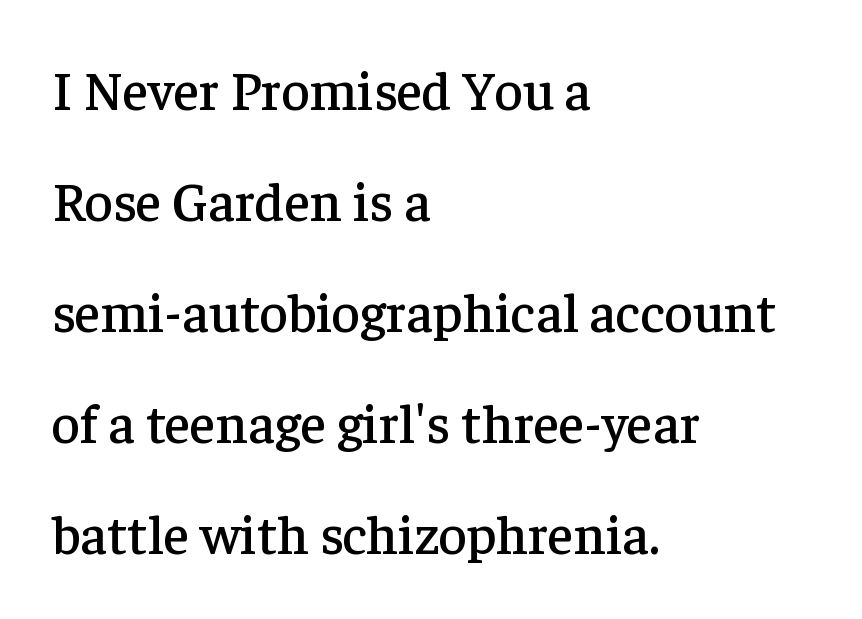
The image shows 55 px serif type, upright; set left-aligned, loose line spacing (2.02x), normal letter spacing, not underlined; low stroke contrast and a medium x-height.
